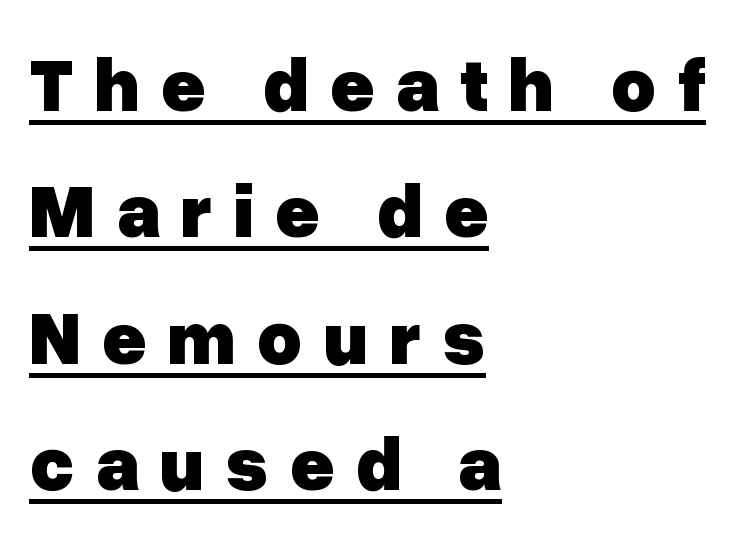
{"serif": "no", "italic": "no", "bold": "yes", "weight": "heavy", "width": "normal", "stroke_contrast": "low", "x_height": "medium", "monospaced": "no", "underline": "yes", "align": "left", "line_spacing": "normal", "line_spacing_ratio": 1.64, "letter_spacing": "wide", "letter_spacing_em": 0.26, "glyph_px": 77}
